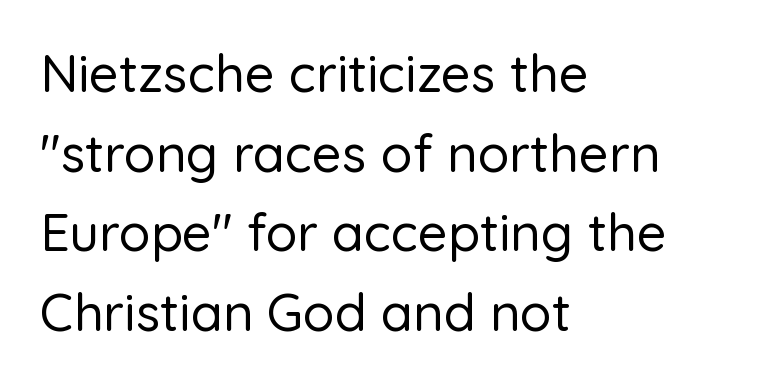
The line texture is even and compact thanks to regular tracking. This is the regular roman posture of the typeface. Each new line begins a customary step beneath the previous one. The passage shown is not underscored anywhere.
